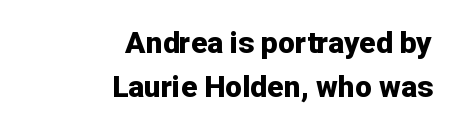
{"serif": "no", "italic": "no", "bold": "yes", "weight": "bold", "width": "normal", "stroke_contrast": "low", "x_height": "medium", "monospaced": "no", "underline": "no", "align": "right", "line_spacing": "normal", "line_spacing_ratio": 1.47, "letter_spacing": "normal", "letter_spacing_em": 0.0, "glyph_px": 30}
